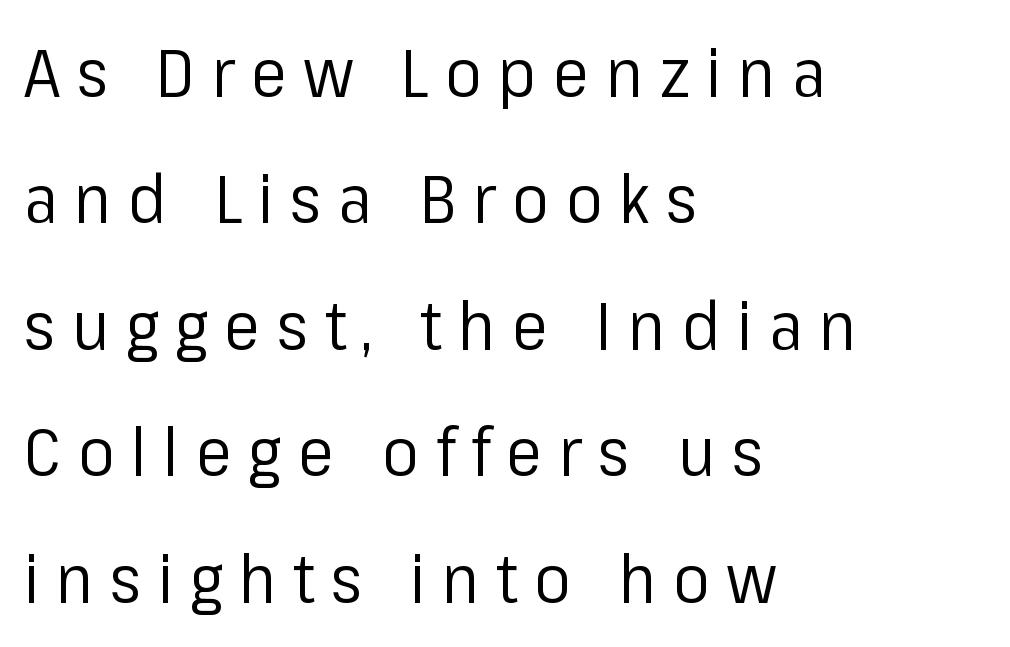
Q: Is the text bold? A: No.
Q: Is the text italic (slanted)? A: No, it is upright.
Q: Is the typeface a serif or a sans-serif typeface? A: Sans-serif.
Q: Is the text underlined? A: No.
Q: How is the paragraph aligned? A: Left-aligned.
Q: Is the spacing between letters normal or unusually wide? A: Unusually wide.
Q: Width (condensed, normal, or wide)? A: Normal.
Q: Stroke contrast? A: Low.
Q: x-height? A: Medium.
Q: Monospaced? A: No.
